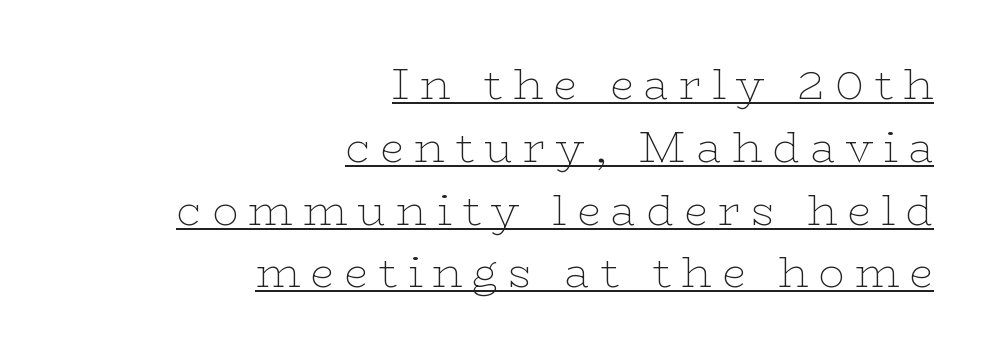
{"serif": "yes", "italic": "no", "bold": "no", "weight": "thin", "width": "wide", "stroke_contrast": "low", "x_height": "medium", "monospaced": "no", "underline": "yes", "align": "right", "line_spacing": "normal", "line_spacing_ratio": 1.46, "letter_spacing": "wide", "letter_spacing_em": 0.24, "glyph_px": 43}
